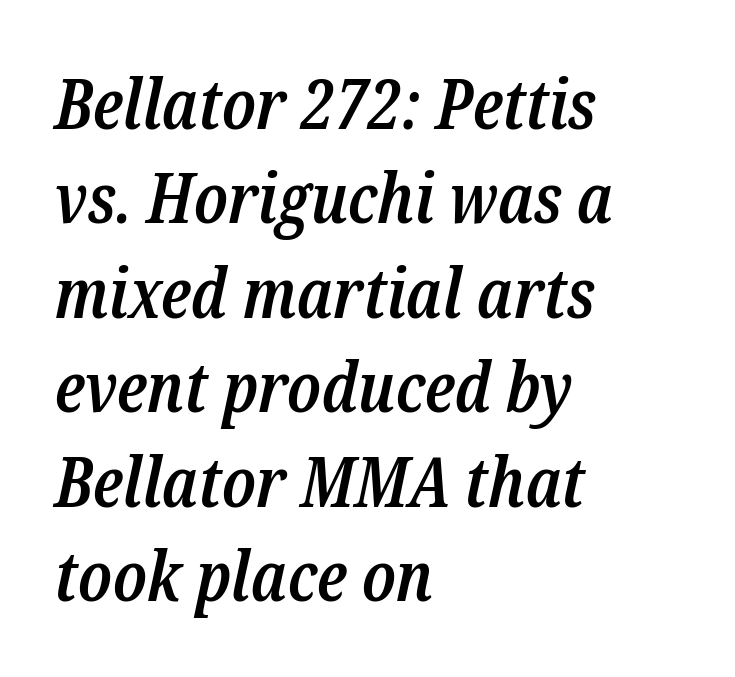
The image shows 70 px semibold, condensed serif type, italic (leaning right); set left-aligned, normal line spacing (1.35x), normal letter spacing, not underlined; low stroke contrast and a medium x-height.
